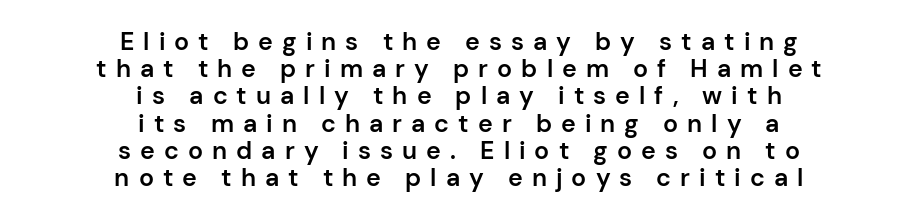
Q: Is the text bold? A: Semi-bold.
Q: Is the text italic (slanted)? A: No, it is upright.
Q: Is the text underlined? A: No.
Q: How is the paragraph aligned? A: Centered.
Q: Is the spacing between letters normal or unusually wide? A: Unusually wide.
Q: Is the spacing between lines tight, normal or loose? A: Tight.
